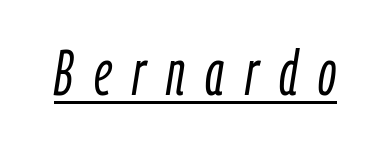
The image shows 63 px light, condensed type, italic (leaning right); set unusually wide letter spacing (+0.33 em), underlined; low stroke contrast and a medium x-height.
